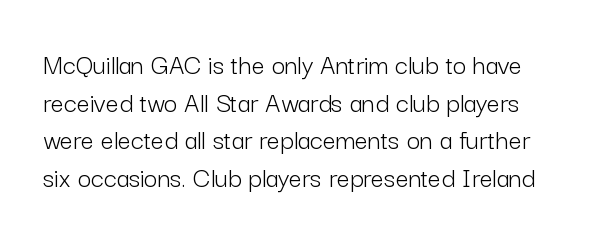
Q: Is the text bold? A: No.
Q: Is the text italic (slanted)? A: No, it is upright.
Q: Is the typeface a serif or a sans-serif typeface? A: Sans-serif.
Q: Is the text underlined? A: No.
Q: Is the spacing between letters normal or unusually wide? A: Normal.
Q: Is the spacing between lines tight, normal or loose? A: Normal.
Q: Width (condensed, normal, or wide)? A: Normal.
Q: Stroke contrast? A: Low.
Q: x-height? A: Medium.
Q: Monospaced? A: No.
